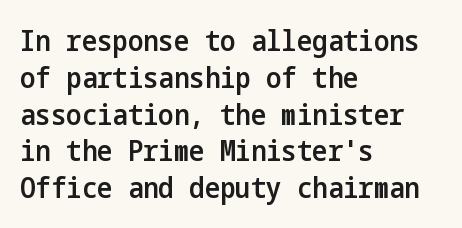
{"serif": "no", "italic": "no", "bold": "semi", "weight": "semibold", "width": "condensed", "stroke_contrast": "low", "x_height": "medium", "underline": "no", "align": "left", "line_spacing": "normal", "line_spacing_ratio": 1.27, "letter_spacing": "normal", "letter_spacing_em": 0.0, "glyph_px": 29}
